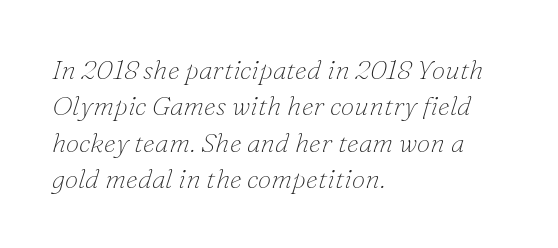
Glyph-to-glyph distance matches everyday printed text. The baseline area is clear. Line beginnings align vertically; line endings do not. This sample keeps an unexceptional amount of space between lines.
